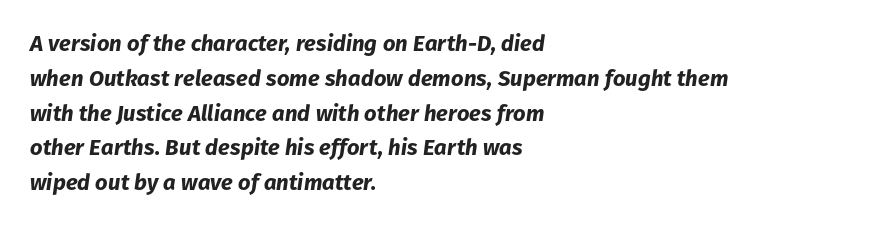
Q: Is the text bold? A: Yes.
Q: Is the text italic (slanted)? A: Yes, it leans right by about 8 degrees.
Q: Is the text underlined? A: No.
Q: How is the paragraph aligned? A: Left-aligned.
Q: Is the spacing between letters normal or unusually wide? A: Normal.
Q: Is the spacing between lines tight, normal or loose? A: Normal.
